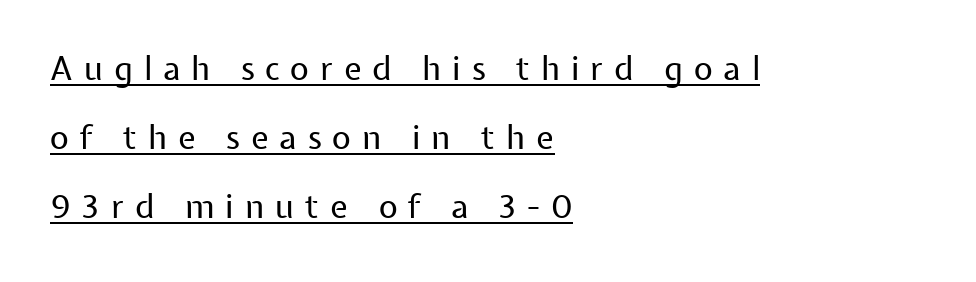
This is the regular roman posture of the typeface. Leading is clearly above the norm, producing a sparse column. Looks like regular typesetting: each glyph gets only the width it needs. The letters carry no serifs — their stems end cleanly without finishing strokes. This sample is left-justified, so line endings fall wherever the words run out.
